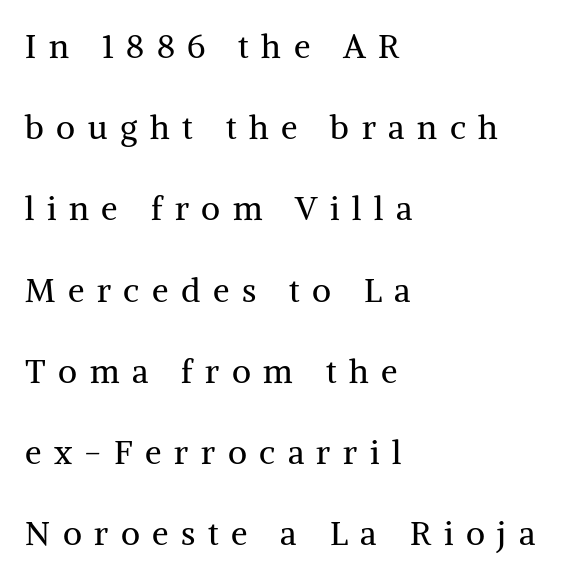
The image shows 33 px regular-weight serif type, upright; set left-aligned, loose line spacing (2.46x), unusually wide letter spacing (+0.38 em), not underlined; medium stroke contrast and a medium x-height.
